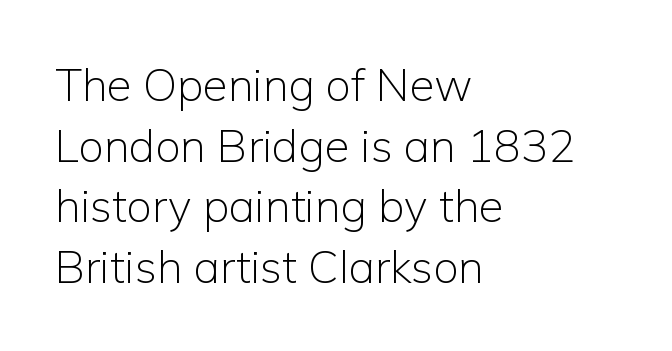
{"serif": "no", "italic": "no", "bold": "no", "weight": "light", "width": "normal", "stroke_contrast": "low", "x_height": "medium", "monospaced": "no", "underline": "no", "align": "left", "line_spacing": "normal", "line_spacing_ratio": 1.35, "letter_spacing": "normal", "letter_spacing_em": 0.0, "glyph_px": 45}
